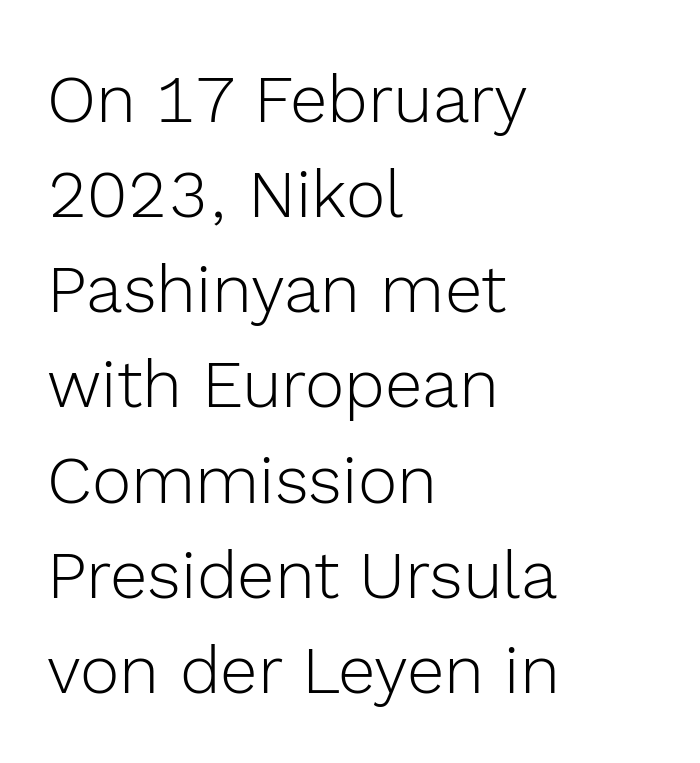
{"serif": "no", "italic": "no", "bold": "no", "weight": "light", "width": "normal", "x_height": "medium", "monospaced": "no", "underline": "no", "align": "left", "line_spacing": "normal", "line_spacing_ratio": 1.42, "letter_spacing": "normal", "letter_spacing_em": 0.0, "glyph_px": 67}
